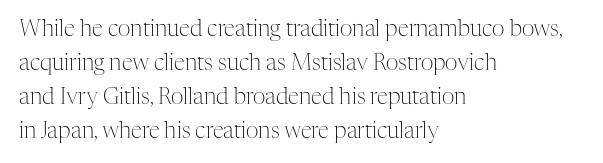
These lines stack with their left ends in a neat column. Any mark beneath the type? The region is blank. Short note: letters normally spaced. The type sits square on the baseline with zero lean.
